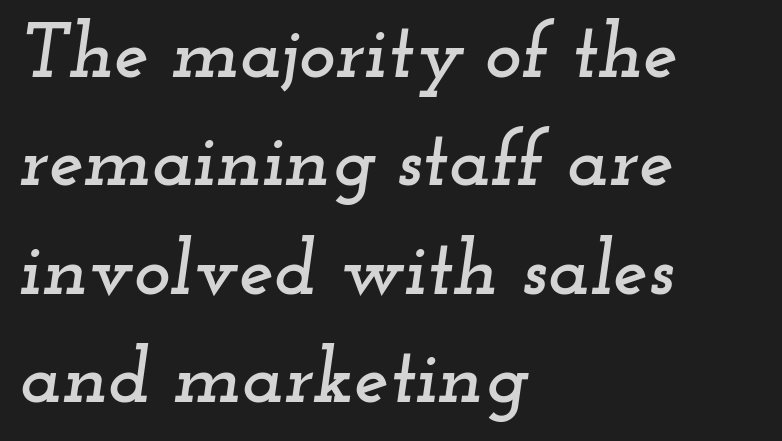
The image shows 78 px wide serif type, italic (leaning right); set left-aligned, normal line spacing (1.39x), normal letter spacing, not underlined; low stroke contrast and a small x-height.
